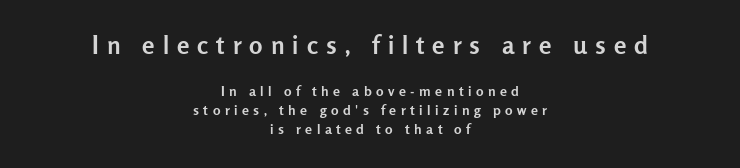
{"italic": "no", "bold": "yes", "underline": "no", "align": "center", "line_spacing": "normal", "line_spacing_ratio": 1.34, "letter_spacing": "wide", "letter_spacing_em": 0.32, "larger_block": "first", "size_ratio": 1.79, "glyph_px": 25}
